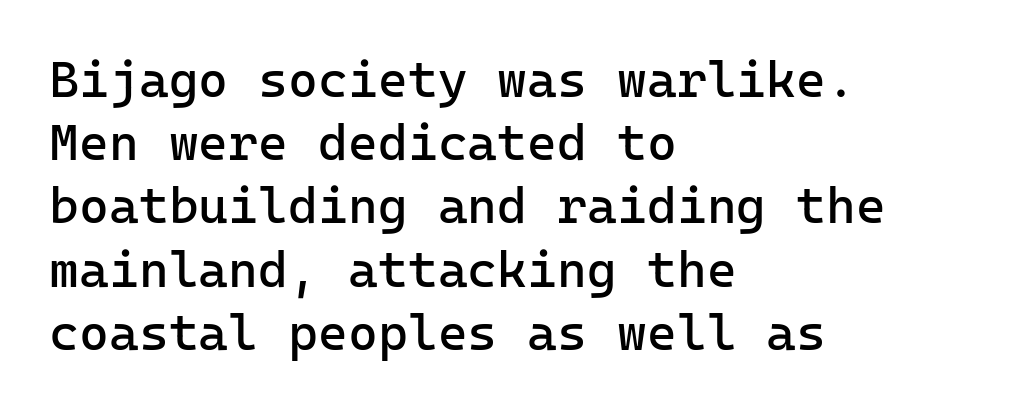
The image shows 51 px regular-weight sans-serif type, upright, monospaced; set left-aligned, line spacing 1.24x, normal letter spacing, not underlined; low stroke contrast and a medium x-height.
